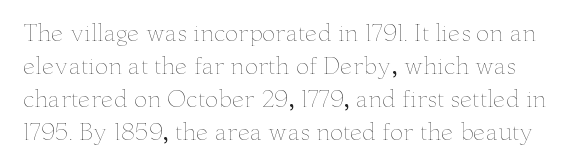
{"italic": "no", "bold": "no", "underline": "no", "line_spacing": "normal", "line_spacing_ratio": 1.5, "letter_spacing": "normal", "letter_spacing_em": 0.0, "glyph_px": 22}
